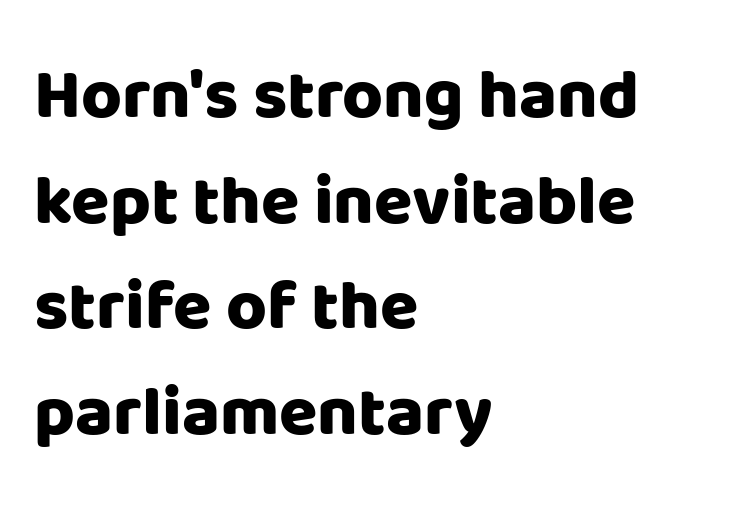
The image shows 70 px heavy sans-serif type, upright; set left-aligned, normal line spacing (1.51x), normal letter spacing, not underlined; low stroke contrast and a large x-height.
